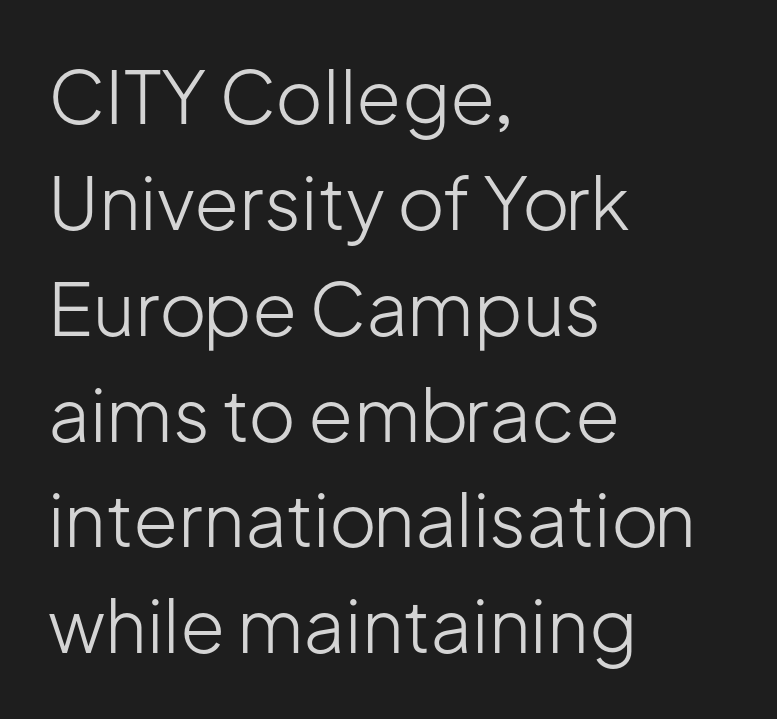
The image shows 73 px light sans-serif type, upright; set left-aligned, normal line spacing (1.45x), normal letter spacing, not underlined; low stroke contrast and a medium x-height.
